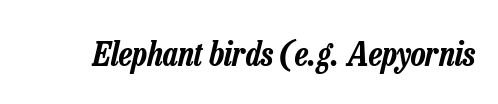
The image shows 34 px condensed type, italic (leaning right); set normal letter spacing, not underlined; low stroke contrast and a medium x-height.
